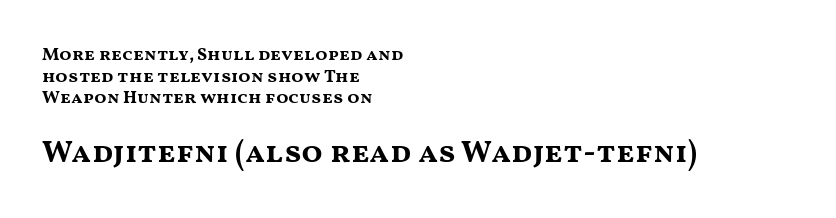
{"serif": "no", "italic": "no", "bold": "yes", "weight": "bold", "width": "wide", "stroke_contrast": "medium", "x_height": "medium", "monospaced": "no", "underline": "no", "align": "left", "line_spacing_ratio": 1.2, "letter_spacing": "normal", "letter_spacing_em": 0.0, "larger_block": "second", "size_ratio": 1.72, "glyph_px": 31}
